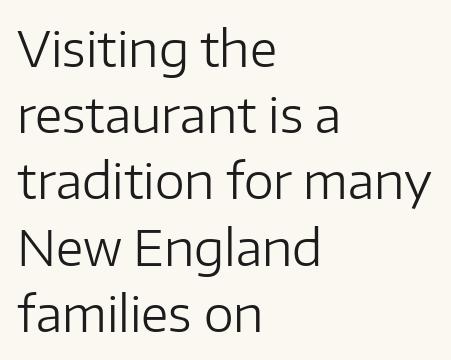
{"serif": "no", "italic": "no", "bold": "no", "weight": "regular", "width": "normal", "stroke_contrast": "low", "x_height": "medium", "monospaced": "no", "underline": "no", "align": "left", "line_spacing": "normal", "line_spacing_ratio": 1.38, "letter_spacing": "normal", "letter_spacing_em": 0.0, "glyph_px": 48}
